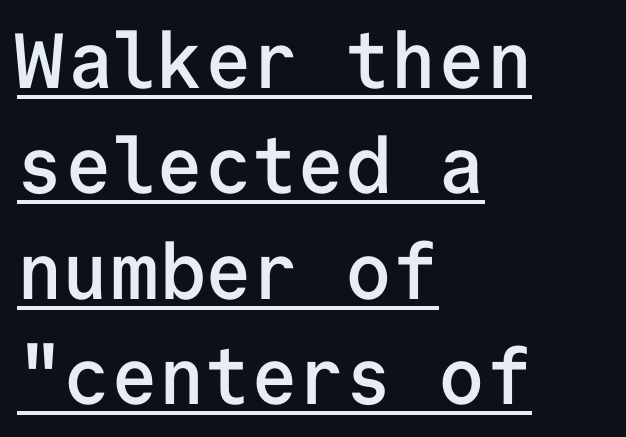
The image shows 78 px semibold sans-serif type, upright, monospaced; set left-aligned, normal line spacing (1.35x), normal letter spacing, underlined; low stroke contrast and a medium x-height.
